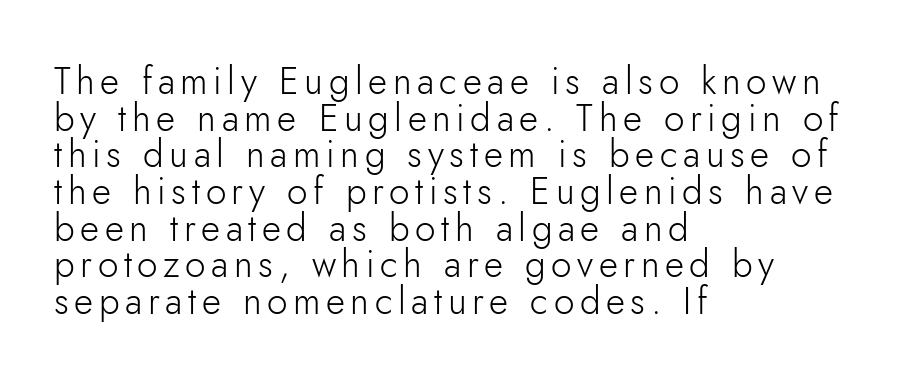
Q: Is the text bold? A: No.
Q: Is the text italic (slanted)? A: No, it is upright.
Q: Is the typeface a serif or a sans-serif typeface? A: Sans-serif.
Q: Is the text underlined? A: No.
Q: How is the paragraph aligned? A: Left-aligned.
Q: Is the spacing between lines tight, normal or loose? A: Tight.
Q: Width (condensed, normal, or wide)? A: Normal.
Q: Stroke contrast? A: Low.
Q: x-height? A: Small.
Q: Monospaced? A: No.
